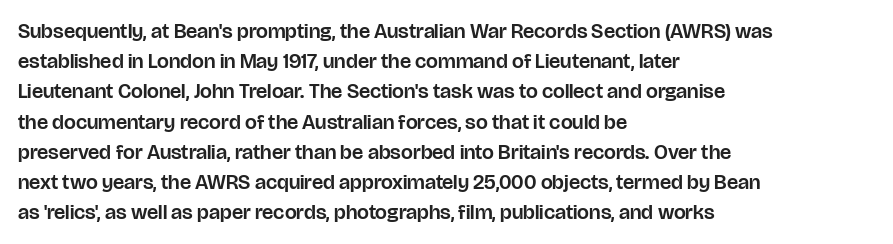
{"italic": "no", "underline": "no", "align": "left", "line_spacing": "normal", "line_spacing_ratio": 1.44, "letter_spacing": "normal", "letter_spacing_em": 0.0, "glyph_px": 21}
